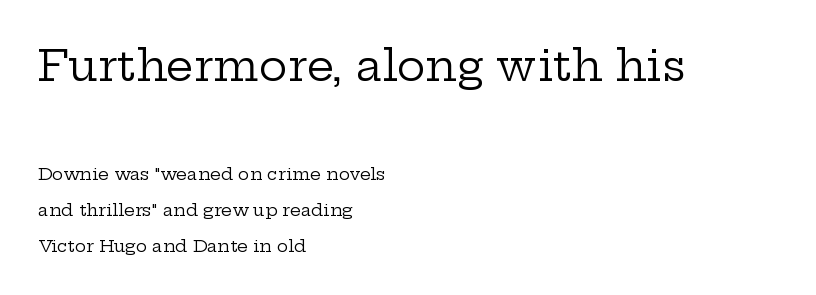
The image shows 43 px regular-weight, wide serif type, upright; set left-aligned, loose line spacing (2.11x), normal letter spacing, not underlined; the first (top) block is 2.53x larger; low stroke contrast and a medium x-height.
